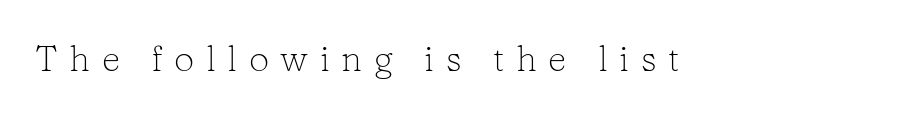
Does the lettering tilt? It doesn't — this is upright. Only glyphs here, with clear space below each row. Stem width sits at or under what a default text font uses. Loose tracking; the words dissolve into strings of separated letters. Serif or sans? Serif — the stroke terminals have little feet.
